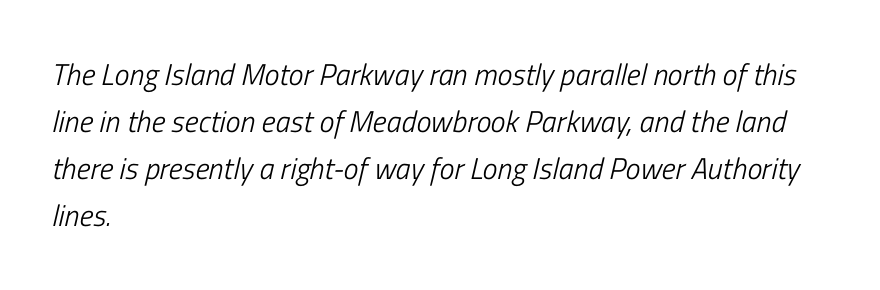
{"italic": "yes", "lean": "right", "slant_degrees": 13, "bold": "no", "weight": "light", "width": "condensed", "stroke_contrast": "low", "x_height": "medium", "monospaced": "no", "underline": "no", "align": "left", "line_spacing": "normal", "line_spacing_ratio": 1.57, "letter_spacing": "normal", "letter_spacing_em": 0.0, "glyph_px": 30}
